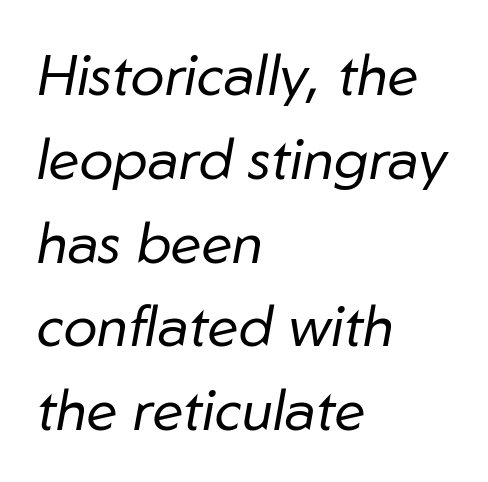
{"italic": "yes", "lean": "right", "slant_degrees": 10, "bold": "no", "weight": "regular", "width": "normal", "stroke_contrast": "low", "x_height": "medium", "monospaced": "no", "underline": "no", "align": "left", "line_spacing": "normal", "line_spacing_ratio": 1.47, "letter_spacing": "normal", "letter_spacing_em": 0.0, "glyph_px": 57}
